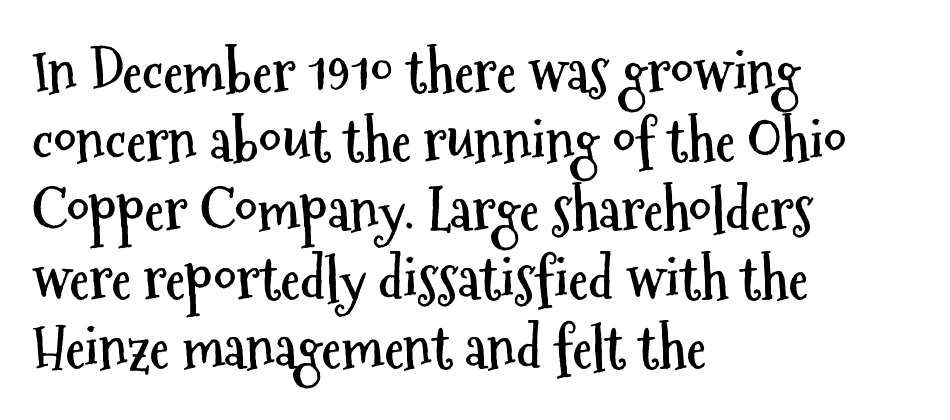
Q: Is the text bold? A: Yes.
Q: Is the text italic (slanted)? A: No, it is upright.
Q: Is the typeface a serif or a sans-serif typeface? A: Sans-serif.
Q: Is the text underlined? A: No.
Q: How is the paragraph aligned? A: Left-aligned.
Q: Is the spacing between letters normal or unusually wide? A: Normal.
Q: Width (condensed, normal, or wide)? A: Condensed.
Q: Stroke contrast? A: Medium.
Q: x-height? A: Medium.
Q: Monospaced? A: No.
